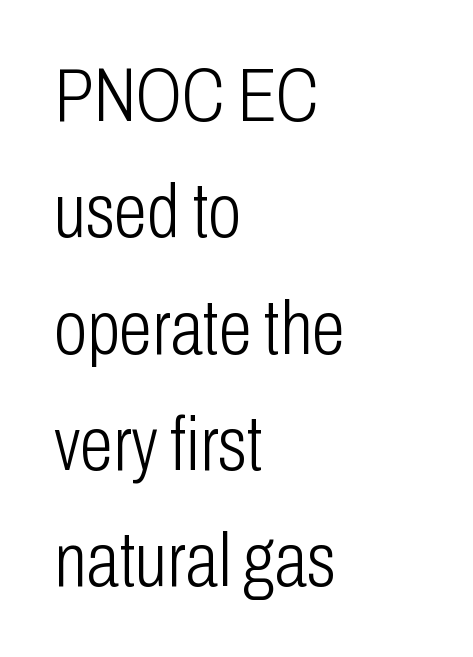
{"serif": "no", "italic": "no", "bold": "no", "weight": "light", "width": "condensed", "stroke_contrast": "low", "x_height": "medium", "monospaced": "no", "underline": "no", "align": "left", "line_spacing": "normal", "line_spacing_ratio": 1.53, "letter_spacing": "normal", "letter_spacing_em": 0.0, "glyph_px": 76}
